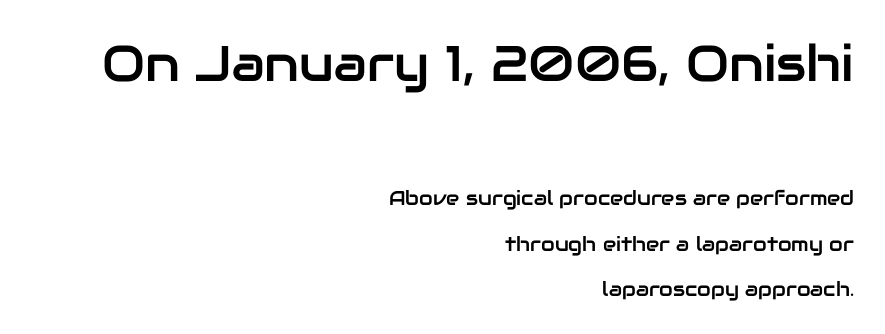
{"serif": "no", "italic": "no", "width": "normal", "stroke_contrast": "low", "x_height": "medium", "monospaced": "no", "underline": "no", "align": "right", "line_spacing": "loose", "line_spacing_ratio": 2.28, "letter_spacing": "normal", "letter_spacing_em": 0.0, "larger_block": "first", "size_ratio": 2.5, "glyph_px": 50}
